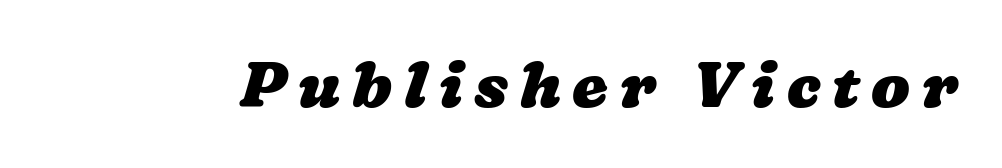
The baseline area is clear. The glyphs have the mass of a bold cut. Each letter keeps its own natural width here, so spacing adapts to shape.
